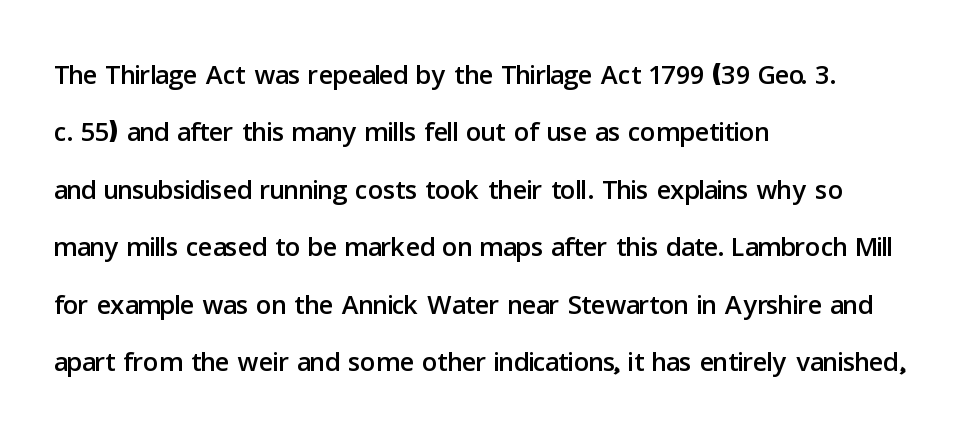
Q: Is the text italic (slanted)? A: No, it is upright.
Q: Is the typeface a serif or a sans-serif typeface? A: Sans-serif.
Q: Is the text underlined? A: No.
Q: How is the paragraph aligned? A: Left-aligned.
Q: Is the spacing between letters normal or unusually wide? A: Normal.
Q: Is the spacing between lines tight, normal or loose? A: Normal.
Q: Width (condensed, normal, or wide)? A: Normal.
Q: Stroke contrast? A: Low.
Q: x-height? A: Medium.
Q: Monospaced? A: No.
